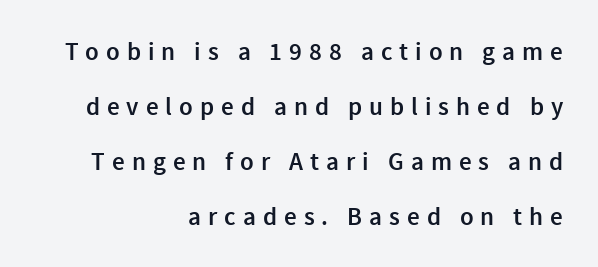
The image shows 25 px text type, upright; set right-aligned, loose line spacing (2.2x), unusually wide letter spacing (+0.28 em), not underlined.
